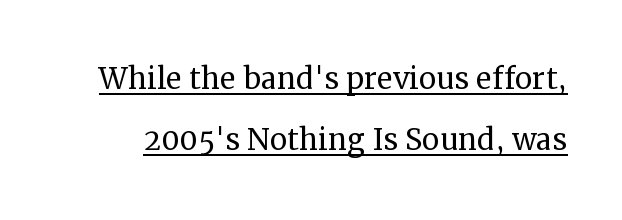
Q: Is the text bold? A: No.
Q: Is the text italic (slanted)? A: No, it is upright.
Q: Is the typeface a serif or a sans-serif typeface? A: Serif.
Q: Is the text underlined? A: Yes.
Q: Is the spacing between letters normal or unusually wide? A: Normal.
Q: Is the spacing between lines tight, normal or loose? A: Normal.
Q: Width (condensed, normal, or wide)? A: Normal.
Q: Stroke contrast? A: Medium.
Q: x-height? A: Medium.
Q: Monospaced? A: No.
